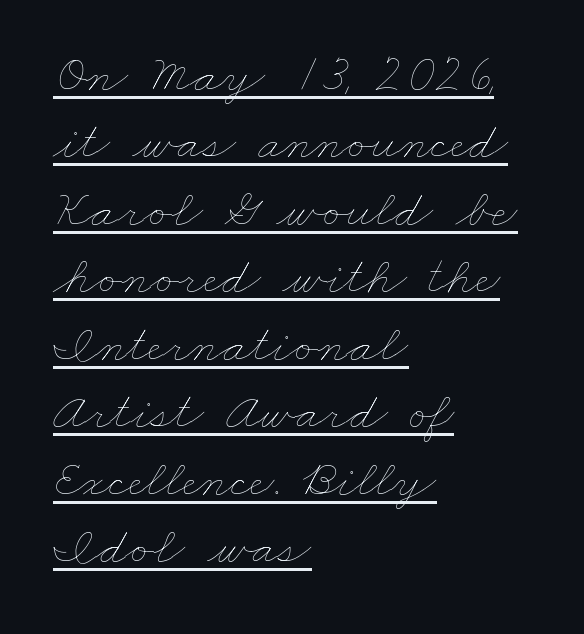
{"bold": "no", "weight": "thin", "width": "wide", "stroke_contrast": "low", "x_height": "small", "monospaced": "no", "underline": "yes", "align": "left", "line_spacing": "normal", "line_spacing_ratio": 1.25, "letter_spacing": "normal", "letter_spacing_em": 0.0, "glyph_px": 54}
